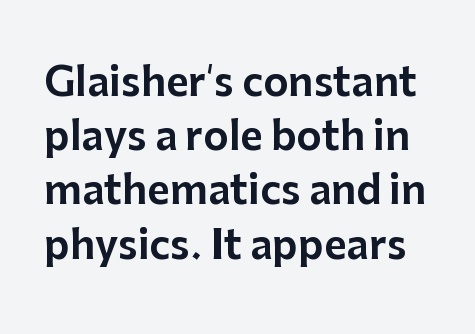
Q: Is the text italic (slanted)? A: No, it is upright.
Q: Is the typeface a serif or a sans-serif typeface? A: Sans-serif.
Q: Is the text underlined? A: No.
Q: Is the spacing between letters normal or unusually wide? A: Normal.
Q: Is the spacing between lines tight, normal or loose? A: Normal.
Q: Width (condensed, normal, or wide)? A: Normal.
Q: Stroke contrast? A: Low.
Q: x-height? A: Medium.
Q: Monospaced? A: No.
